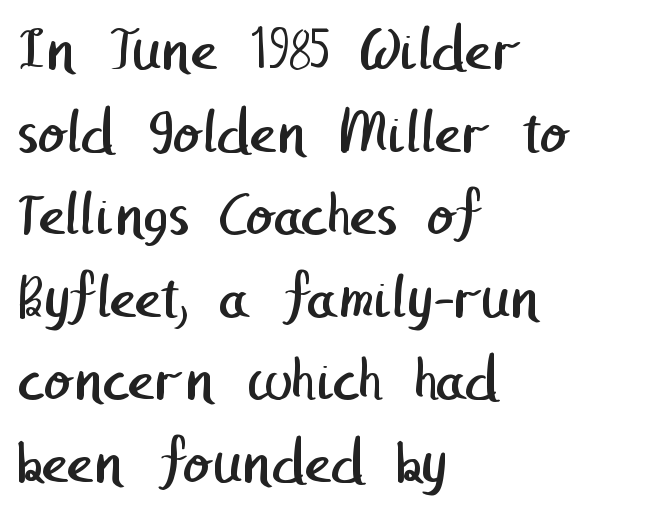
Vertically, the passage feels balanced, rows spaced as you'd expect. Weight: not bold — regular or lighter. The letters carry no serifs — their stems end cleanly without finishing strokes. The rag falls on the right side of this text block. The passage shown has conventional tracking throughout.
